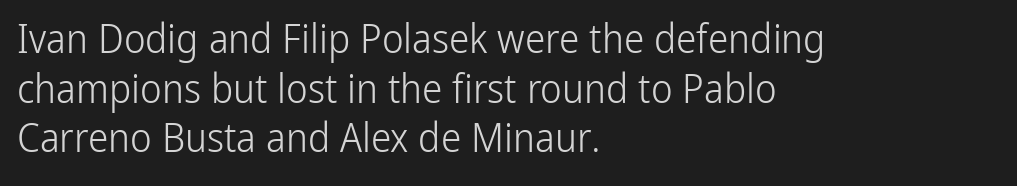
{"serif": "no", "italic": "no", "bold": "no", "weight": "light", "width": "condensed", "stroke_contrast": "low", "x_height": "medium", "monospaced": "no", "underline": "no", "align": "left", "line_spacing_ratio": 1.21, "letter_spacing": "normal", "letter_spacing_em": 0.0, "glyph_px": 41}
